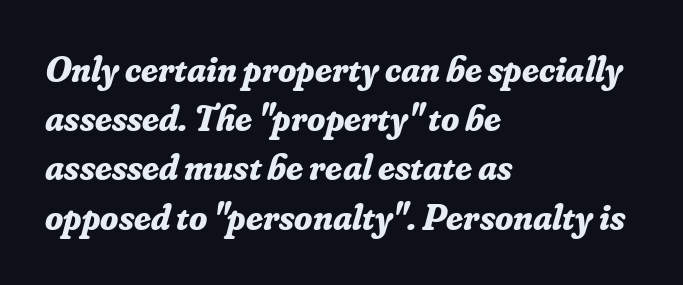
The image shows 37 px bold serif type, italic (leaning right); set left-aligned, normal line spacing (1.33x), normal letter spacing, not underlined; low stroke contrast and a small x-height.
